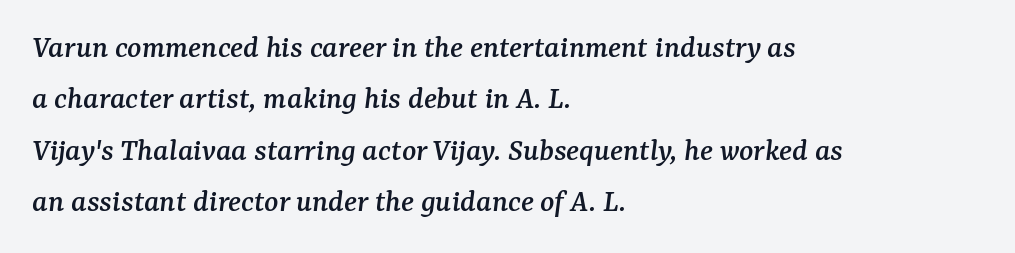
Q: Is the text italic (slanted)? A: Yes, it leans right by about 7 degrees.
Q: Is the typeface a serif or a sans-serif typeface? A: Serif.
Q: Is the text underlined? A: No.
Q: How is the paragraph aligned? A: Left-aligned.
Q: Is the spacing between letters normal or unusually wide? A: Normal.
Q: Is the spacing between lines tight, normal or loose? A: Normal.
Q: Width (condensed, normal, or wide)? A: Normal.
Q: Stroke contrast? A: Medium.
Q: x-height? A: Medium.
Q: Monospaced? A: No.
